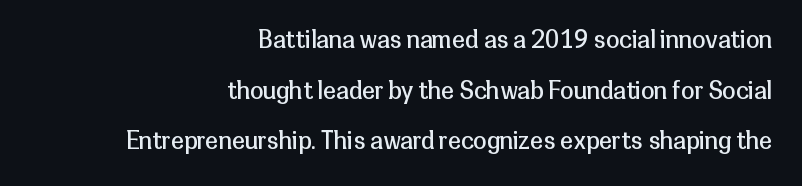
The image shows 24 px text type, upright; set right-aligned, loose line spacing (2.11x), normal letter spacing, not underlined.
